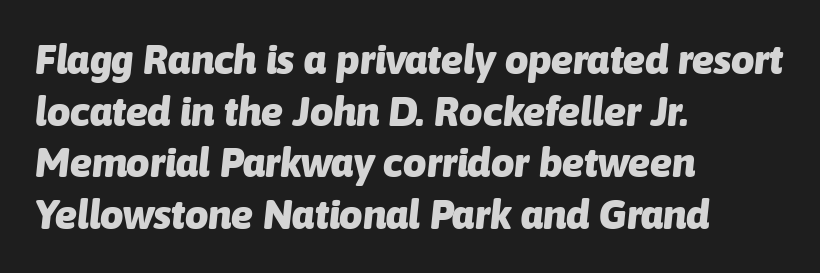
Plenty of ink on the page — the face is bold. Caption: multi-line text, flush left, ragged right. Would a proofreader flag this as italicized? Yes. Descender tails drop into unmarked territory.
